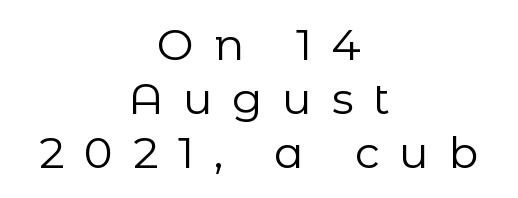
{"serif": "no", "italic": "no", "bold": "no", "weight": "regular", "width": "normal", "stroke_contrast": "low", "x_height": "medium", "monospaced": "no", "underline": "no", "align": "center", "line_spacing_ratio": 1.23, "letter_spacing": "wide", "letter_spacing_em": 0.45, "glyph_px": 44}
